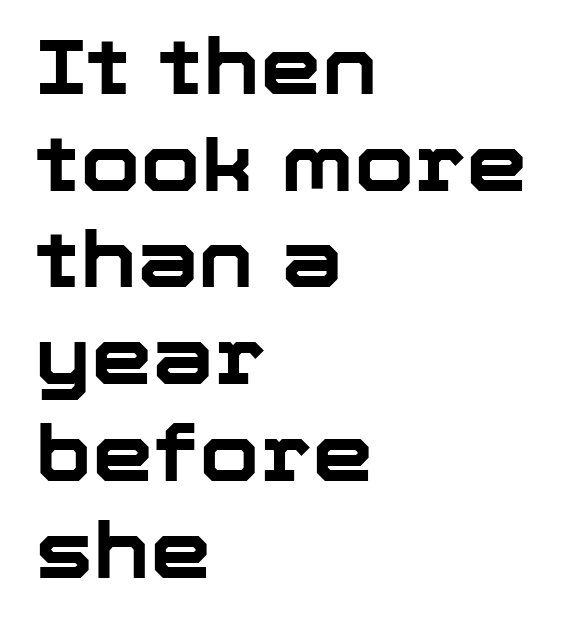
Observe the ordinary spacing: letters are neighbours, not strangers. The lettering holds an erect, upright posture throughout. Character widths vary here, with narrow letters taking less room than wide ones. Lines of text with bare space underneath. Strong, thick strokes mark this as bold type.
